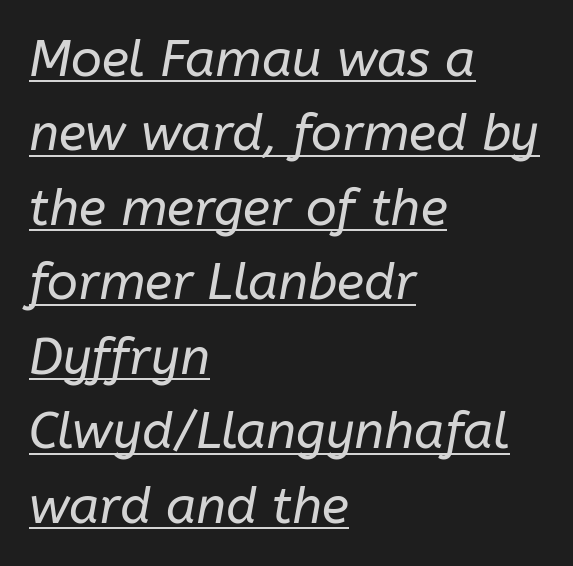
The image shows 51 px regular-weight type, italic (leaning right); set left-aligned, normal line spacing (1.46x), normal letter spacing, underlined; low stroke contrast and a medium x-height.
